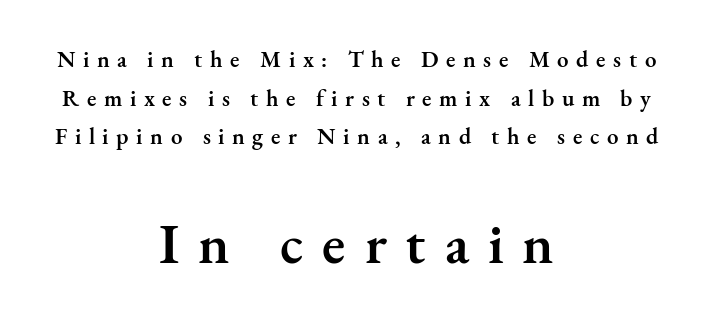
The image shows 57 px semibold serif type, upright; set centered, normal line spacing (1.68x), unusually wide letter spacing (+0.33 em), not underlined; the second (bottom) block is 2.48x larger; medium stroke contrast and a small x-height.
